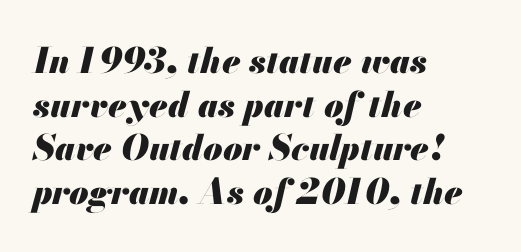
Has an underline been added? It has not. Varying glyph widths throughout — classic text-font behaviour. The passage is arranged the way most books set body copy — flush left. Slanted lettering throughout. The rows are spaced the way most documents space them.
